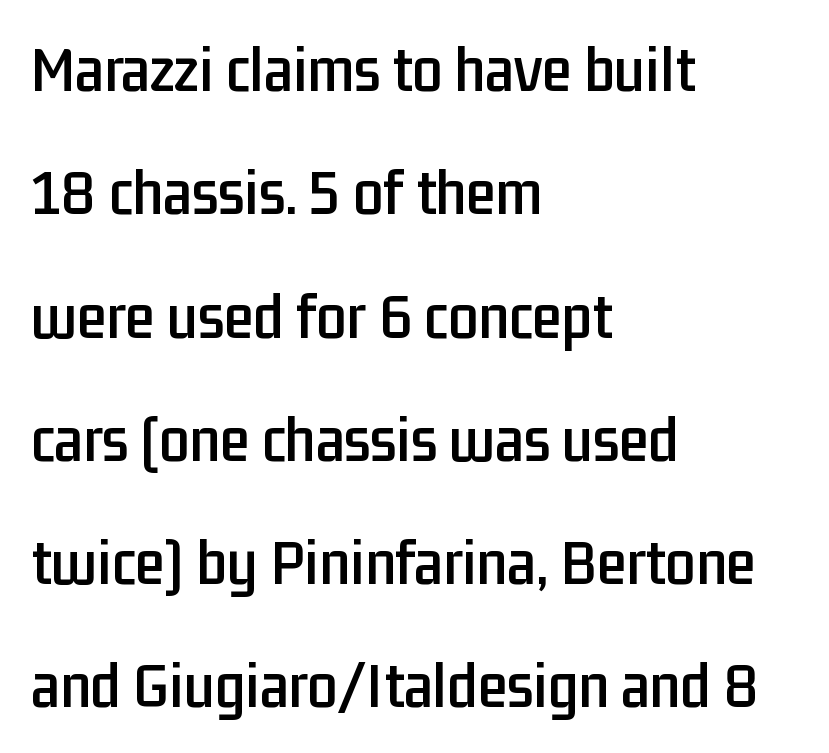
Q: Is the text italic (slanted)? A: No, it is upright.
Q: Is the typeface a serif or a sans-serif typeface? A: Sans-serif.
Q: Is the text underlined? A: No.
Q: How is the paragraph aligned? A: Left-aligned.
Q: Is the spacing between letters normal or unusually wide? A: Normal.
Q: Width (condensed, normal, or wide)? A: Condensed.
Q: Stroke contrast? A: Low.
Q: x-height? A: Medium.
Q: Monospaced? A: No.
